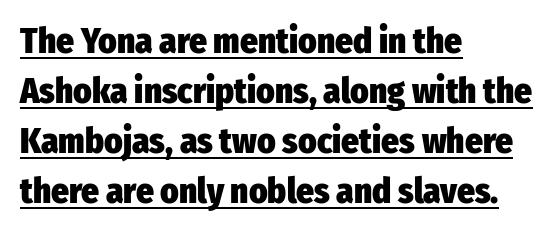
The image shows 35 px heavy, condensed sans-serif type, upright; set left-aligned, normal line spacing (1.43x), normal letter spacing, underlined; low stroke contrast and a medium x-height.
